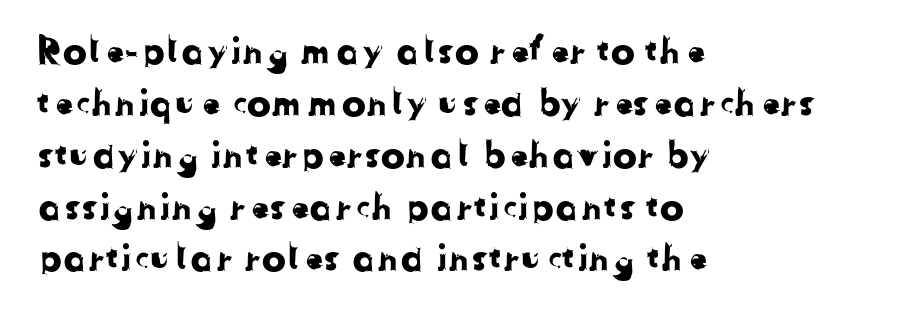
The image shows 36 px sans-serif type; set left-aligned, normal line spacing (1.44x), normal letter spacing, not underlined; low stroke contrast and a medium x-height.
